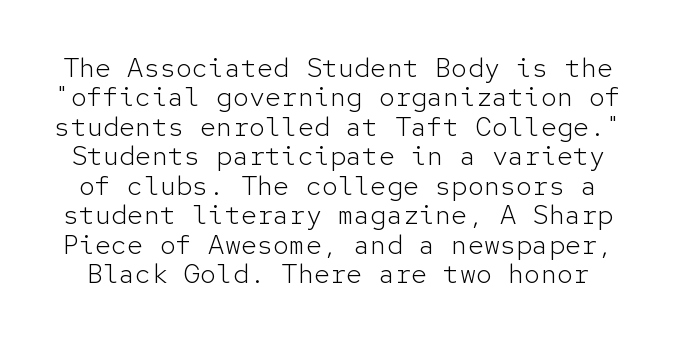
Q: Is the text bold? A: No.
Q: Is the text italic (slanted)? A: No, it is upright.
Q: Is the text underlined? A: No.
Q: Is the spacing between letters normal or unusually wide? A: Normal.
Q: Is the spacing between lines tight, normal or loose? A: Tight.
